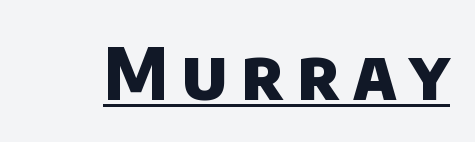
The image shows 71 px heavy sans-serif type; set underlined; low stroke contrast and a large x-height.
